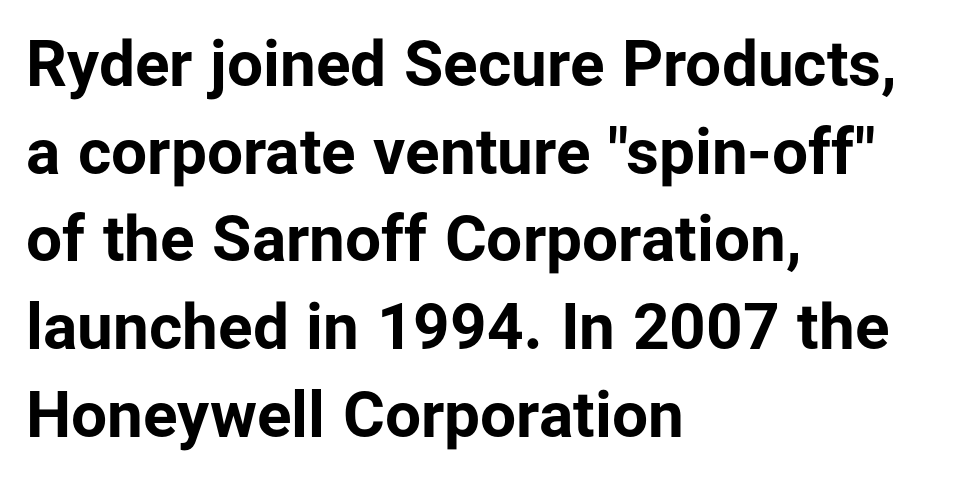
Q: Is the text bold? A: Yes.
Q: Is the text italic (slanted)? A: No, it is upright.
Q: Is the typeface a serif or a sans-serif typeface? A: Sans-serif.
Q: Is the text underlined? A: No.
Q: How is the paragraph aligned? A: Left-aligned.
Q: Is the spacing between letters normal or unusually wide? A: Normal.
Q: Is the spacing between lines tight, normal or loose? A: Normal.
Q: Width (condensed, normal, or wide)? A: Normal.
Q: Stroke contrast? A: Low.
Q: x-height? A: Medium.
Q: Monospaced? A: No.
